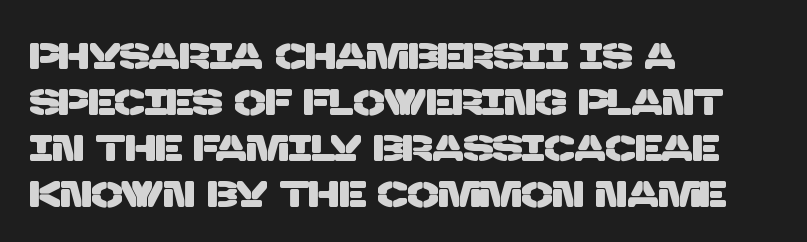
{"serif": "no", "width": "normal", "stroke_contrast": "low", "x_height": "large", "monospaced": "no", "underline": "no", "align": "left", "line_spacing_ratio": 1.24, "letter_spacing": "normal", "letter_spacing_em": 0.0, "glyph_px": 37}
